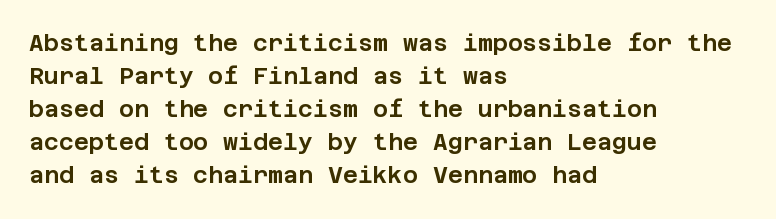
{"italic": "no", "underline": "no", "align": "left", "line_spacing": "normal", "line_spacing_ratio": 1.44, "letter_spacing": "normal", "letter_spacing_em": 0.0, "glyph_px": 23}
